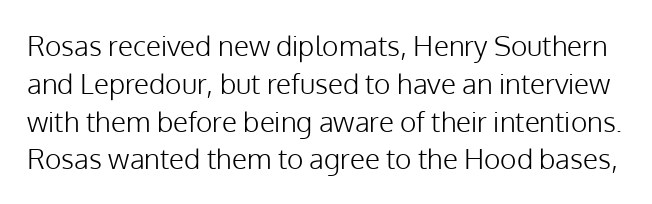
Q: Is the text bold? A: No.
Q: Is the text italic (slanted)? A: No, it is upright.
Q: Is the typeface a serif or a sans-serif typeface? A: Sans-serif.
Q: Is the text underlined? A: No.
Q: Is the spacing between letters normal or unusually wide? A: Normal.
Q: Is the spacing between lines tight, normal or loose? A: Normal.
Q: Width (condensed, normal, or wide)? A: Normal.
Q: Stroke contrast? A: Low.
Q: x-height? A: Medium.
Q: Monospaced? A: No.
